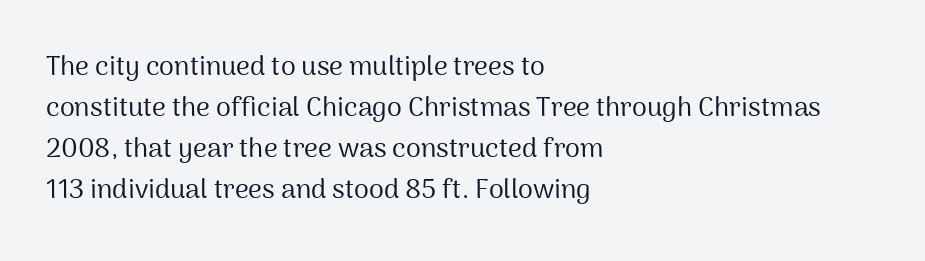
The image shows 27 px text type, upright; set left-aligned, normal line spacing (1.52x), normal letter spacing, not underlined.
